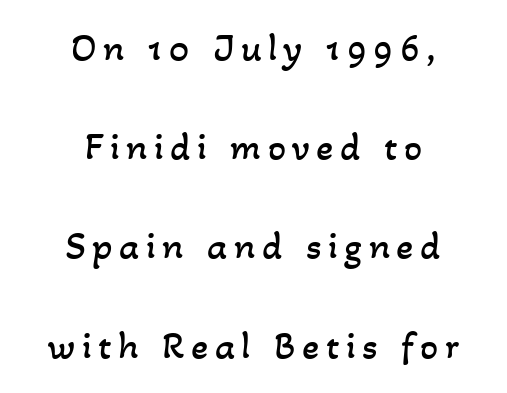
{"bold": "no", "weight": "regular", "width": "normal", "stroke_contrast": "low", "x_height": "small", "monospaced": "no", "underline": "no", "align": "center", "line_spacing": "loose", "line_spacing_ratio": 2.48, "glyph_px": 40}
